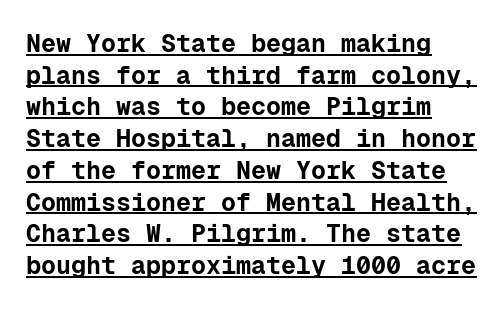
Q: Is the text bold? A: Yes.
Q: Is the text italic (slanted)? A: No, it is upright.
Q: Is the text underlined? A: Yes.
Q: Is the spacing between letters normal or unusually wide? A: Normal.
Q: Is the spacing between lines tight, normal or loose? A: Normal.
